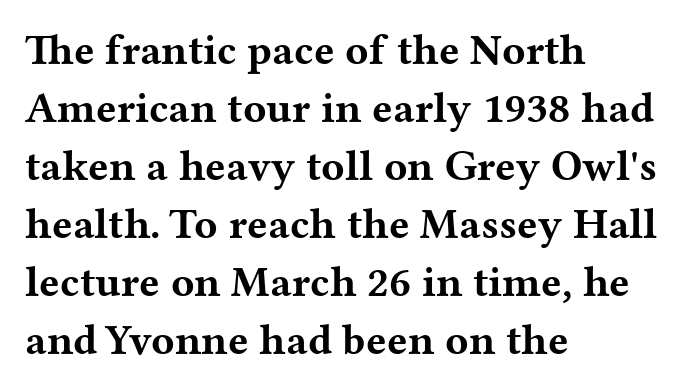
The image shows 43 px bold, wide serif type, upright; set left-aligned, normal line spacing (1.35x), normal letter spacing, not underlined; medium stroke contrast and a medium x-height.
